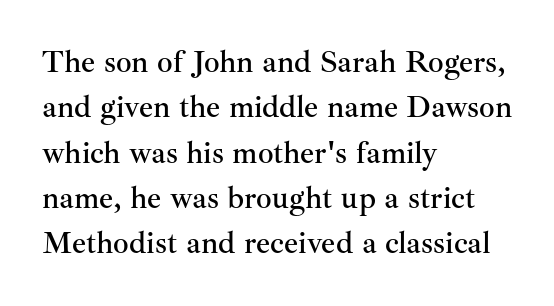
{"serif": "yes", "italic": "no", "width": "normal", "stroke_contrast": "medium", "x_height": "small", "monospaced": "no", "underline": "no", "align": "left", "line_spacing": "normal", "line_spacing_ratio": 1.46, "letter_spacing": "normal", "letter_spacing_em": 0.0, "glyph_px": 31}
